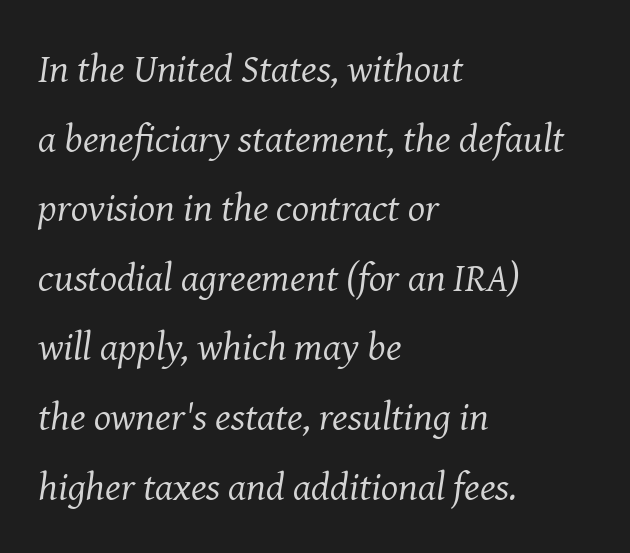
Stroke thickness stays within the range of a standard reading face or lighter. Horizontal alignment here is leftward, the default for most running prose. Rule under the text: the space is simply empty. The letterforms sit shoulder to shoulder at normal distance.
